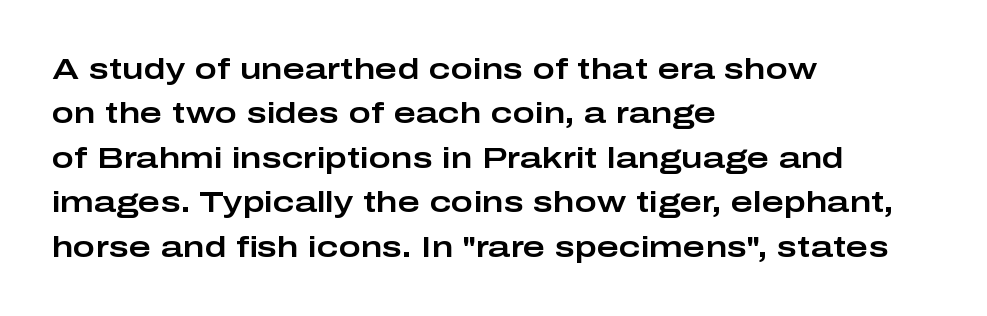
Q: Is the text italic (slanted)? A: No, it is upright.
Q: Is the typeface a serif or a sans-serif typeface? A: Sans-serif.
Q: Is the text underlined? A: No.
Q: How is the paragraph aligned? A: Left-aligned.
Q: Is the spacing between letters normal or unusually wide? A: Normal.
Q: Is the spacing between lines tight, normal or loose? A: Normal.
Q: Width (condensed, normal, or wide)? A: Wide.
Q: Stroke contrast? A: Low.
Q: x-height? A: Medium.
Q: Monospaced? A: No.
